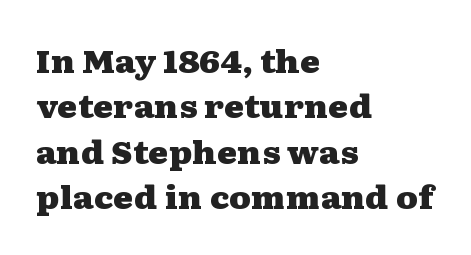
The image shows 31 px heavy, wide serif type, upright; set left-aligned, normal line spacing (1.46x), normal letter spacing, not underlined; medium stroke contrast and a medium x-height.
